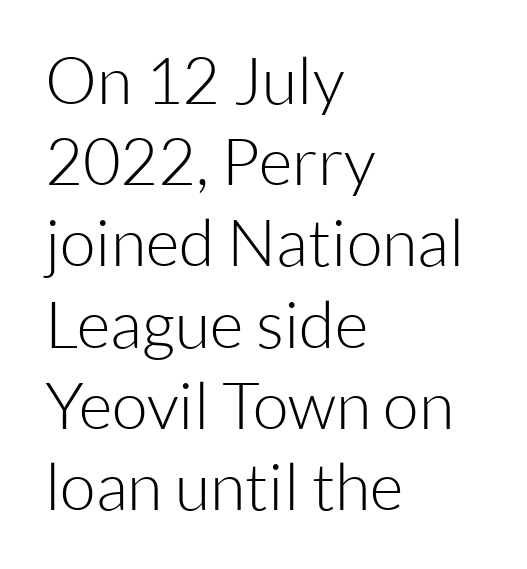
The image shows 65 px light sans-serif type, upright; set left-aligned, normal line spacing (1.25x), normal letter spacing, not underlined; low stroke contrast and a medium x-height.
